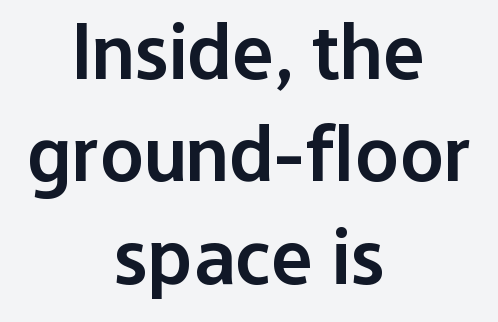
{"serif": "no", "italic": "no", "bold": "semi", "weight": "semibold", "width": "normal", "stroke_contrast": "low", "x_height": "medium", "monospaced": "no", "underline": "no", "align": "center", "line_spacing": "normal", "line_spacing_ratio": 1.28, "letter_spacing": "normal", "letter_spacing_em": 0.0, "glyph_px": 80}
